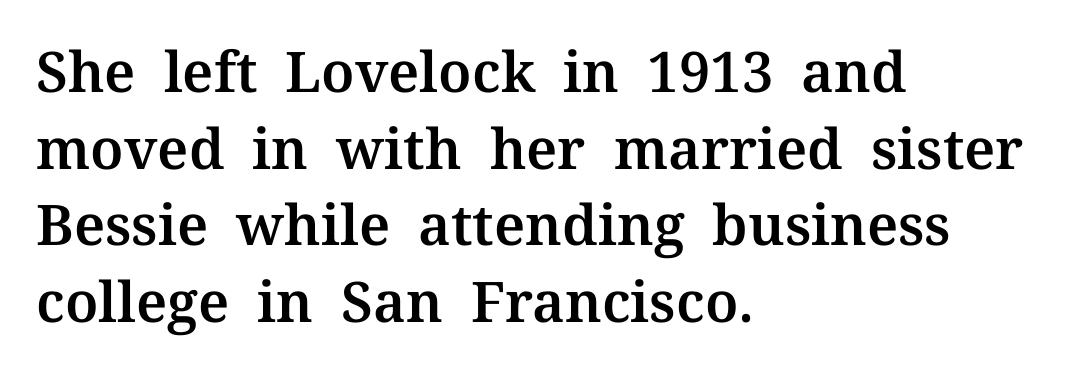
Q: Is the text italic (slanted)? A: No, it is upright.
Q: Is the typeface a serif or a sans-serif typeface? A: Serif.
Q: Is the text underlined? A: No.
Q: How is the paragraph aligned? A: Left-aligned.
Q: Is the spacing between letters normal or unusually wide? A: Normal.
Q: Is the spacing between lines tight, normal or loose? A: Normal.
Q: Width (condensed, normal, or wide)? A: Normal.
Q: Stroke contrast? A: Medium.
Q: x-height? A: Medium.
Q: Monospaced? A: No.
